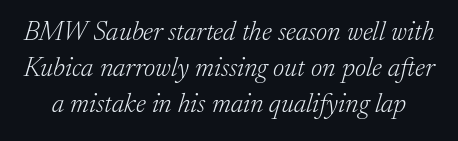
Q: Is the text bold? A: No.
Q: Is the text italic (slanted)? A: Yes, it leans right by about 17 degrees.
Q: Is the text underlined? A: No.
Q: Is the spacing between letters normal or unusually wide? A: Normal.
Q: Is the spacing between lines tight, normal or loose? A: Normal.
